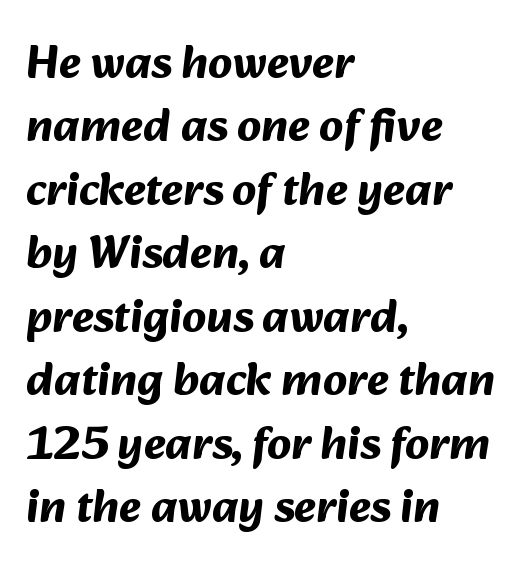
Reading down the block, your eye returns to a fixed left position each line. Is this a fixed-width face? No — the glyphs have proportional, varying widths. The gap between lines stays unmarked. Vertical spacing — default. Pretty heavy lettering here — definitely bold.
